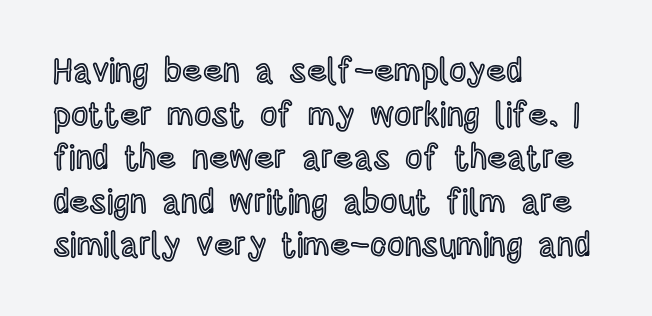
Each line starts at the same left margin while the right side varies. The rows are spaced the way most documents space them. Posture: straight, roman, zero tilt. Honestly, the letter spacing is just normal — you wouldn't notice it.
